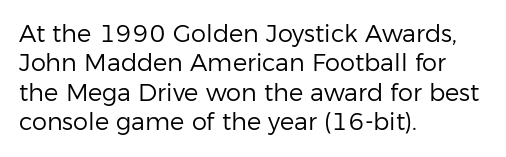
Notice how the stems are strictly vertical — no italics here. Standard letterfit; no display-style spreading of the glyphs. The space beneath each line is pristine and unruled. Counters stay open thanks to moderate or lighter strokes. A classic flush-left, rag-right setting is used for this passage.
